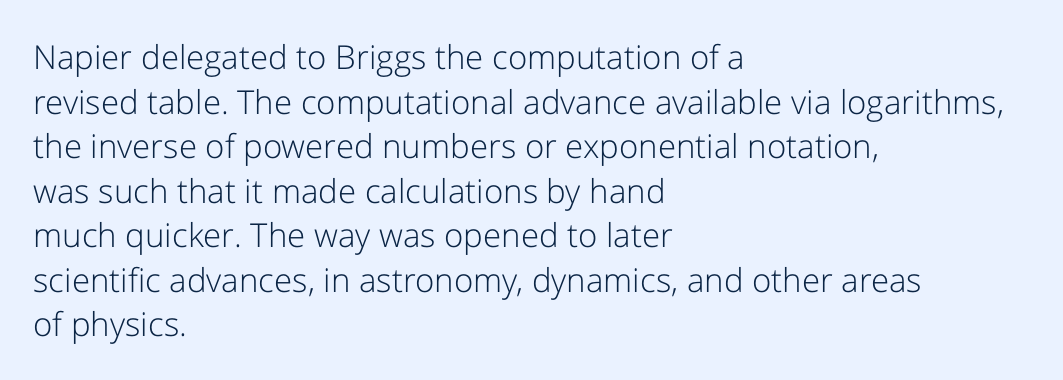
Style check: upright. A typesetter would call this leading conventional body-copy spacing. Is the type heavy? It reads as light-to-regular instead. Does the type have serifs? No, each stem ends abruptly. Compared with typical body copy, the letter spacing here is the same. The paragraph has a hard left edge and a soft right edge.
